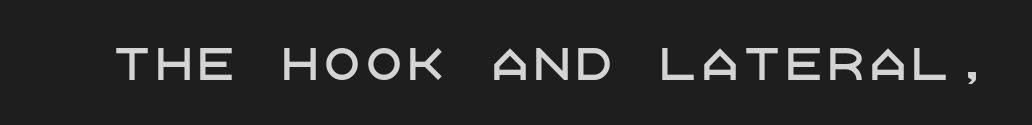
The lettering stays uniformly vertical, giving the passage a roman look. Classification — sans serif. Beneath every word, the page is bare. There is no visible air inserted between adjacent glyphs.
